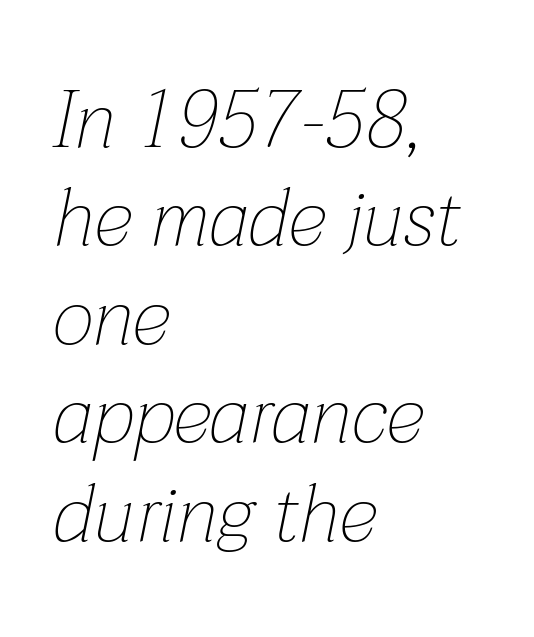
The image shows 80 px thin type, italic (leaning right); set left-aligned, line spacing 1.23x, normal letter spacing, not underlined; low stroke contrast and a medium x-height.
